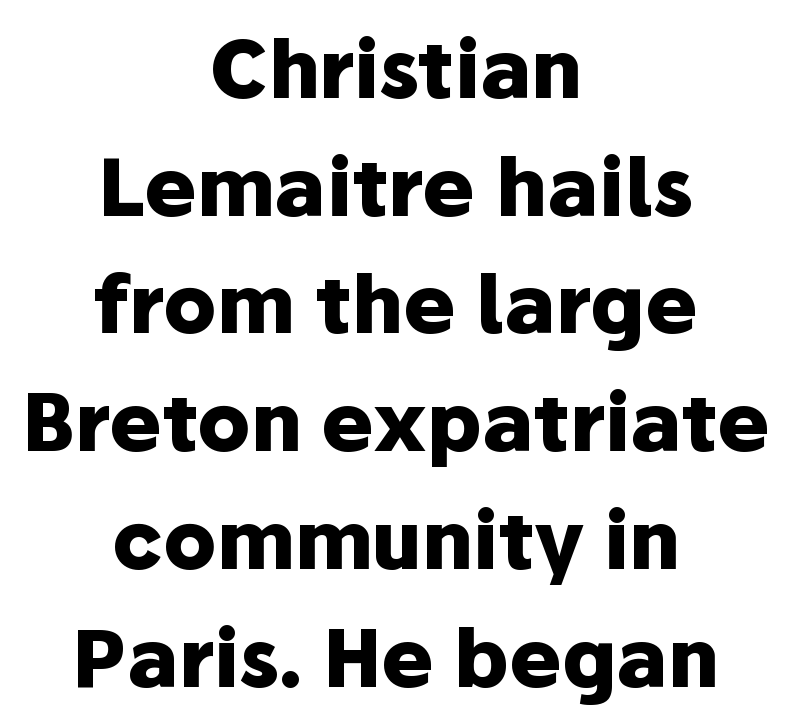
The face used here has the dense, thick strokes of a bold. This is roman type, the default non-slanted kind. The type is set solid horizontally, with unmodified tracking. These lines are centered, leaving both edges ragged. The line-height multiplier appears to be the usual default. The passage shown is not underscored anywhere.
